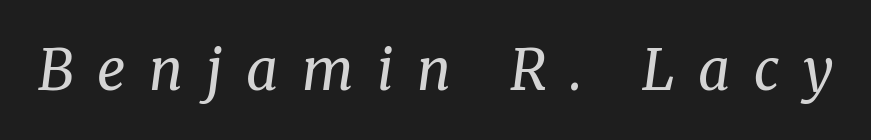
The image shows 56 px regular-weight serif type, italic (leaning right); set unusually wide letter spacing (+0.42 em), not underlined; medium stroke contrast and a medium x-height.
